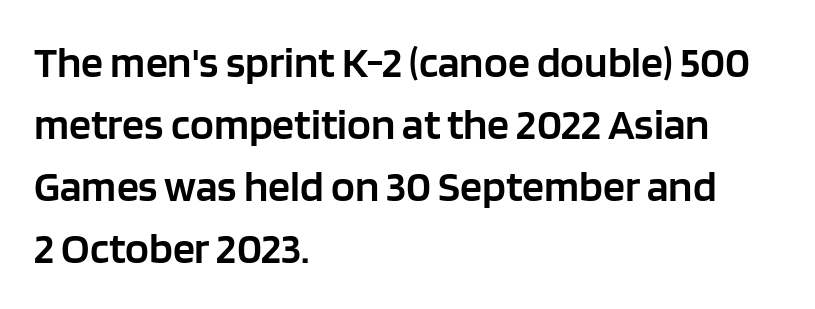
The image shows 44 px semibold sans-serif type, upright; set left-aligned, normal line spacing (1.41x), normal letter spacing, not underlined; low stroke contrast and a large x-height.
